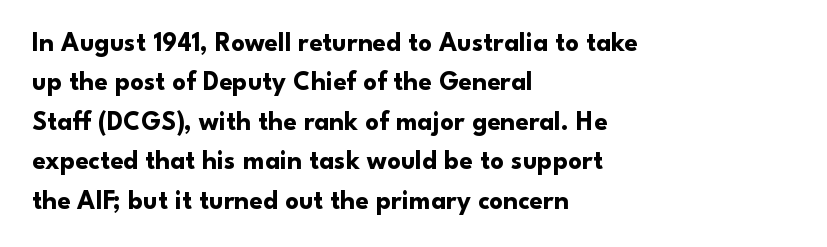
{"italic": "no", "bold": "yes", "underline": "no", "align": "left", "line_spacing": "normal", "line_spacing_ratio": 1.46, "letter_spacing": "normal", "letter_spacing_em": 0.0, "glyph_px": 27}
